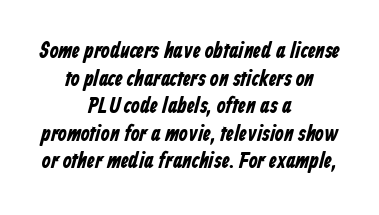
The image shows 23 px bold type; set centered, line spacing 1.2x, normal letter spacing, not underlined.
